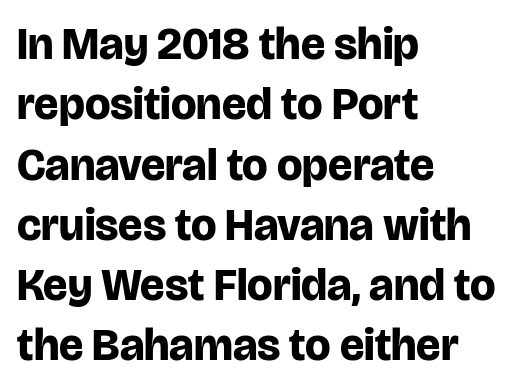
Do the characters align in a grid? No, the font is proportional. It's the straight-up-and-down kind of type. This sample uses plain, unmodified letter spacing. This rendering features lettering with no underline. These lines are composed in type without serifs. Line beginnings align vertically; line endings do not.
